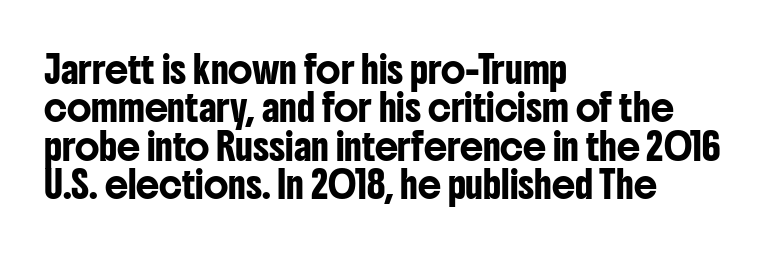
The image shows 26 px text type, upright; set left-aligned, normal line spacing (1.48x), normal letter spacing, not underlined.
